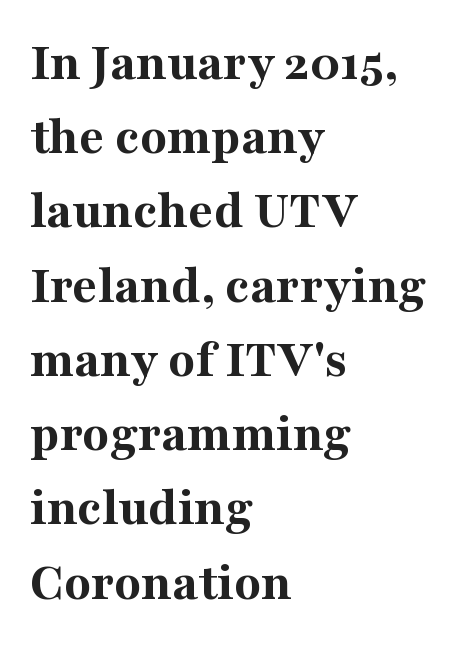
{"serif": "yes", "italic": "no", "bold": "yes", "weight": "bold", "width": "normal", "stroke_contrast": "medium", "x_height": "medium", "monospaced": "no", "underline": "no", "align": "left", "line_spacing": "normal", "line_spacing_ratio": 1.35, "letter_spacing": "normal", "letter_spacing_em": 0.0, "glyph_px": 55}
